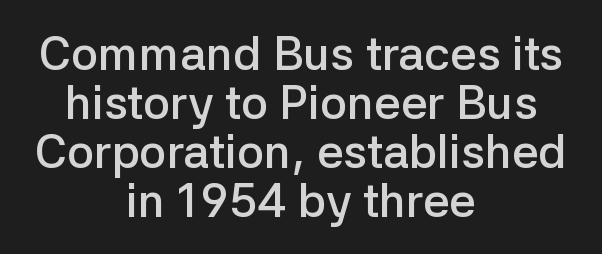
The lines are quadded center. It's the straight-up-and-down kind of type. Does the weight exceed regular? Yes, but only to semibold. Tracking value appears to be zero — textbook default spacing.
